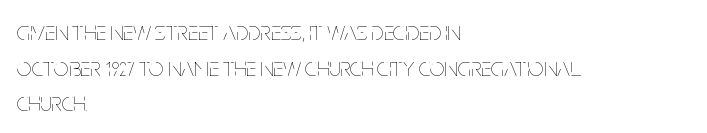
{"italic": "no", "bold": "no", "underline": "no", "align": "left", "line_spacing": "normal", "line_spacing_ratio": 1.37, "letter_spacing": "normal", "letter_spacing_em": 0.0, "glyph_px": 26}
